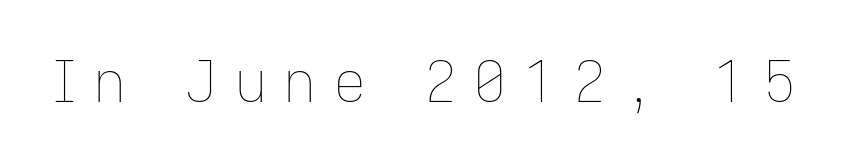
The image shows 58 px thin type, upright; set unusually wide letter spacing (+0.28 em), not underlined; low stroke contrast and a medium x-height.
